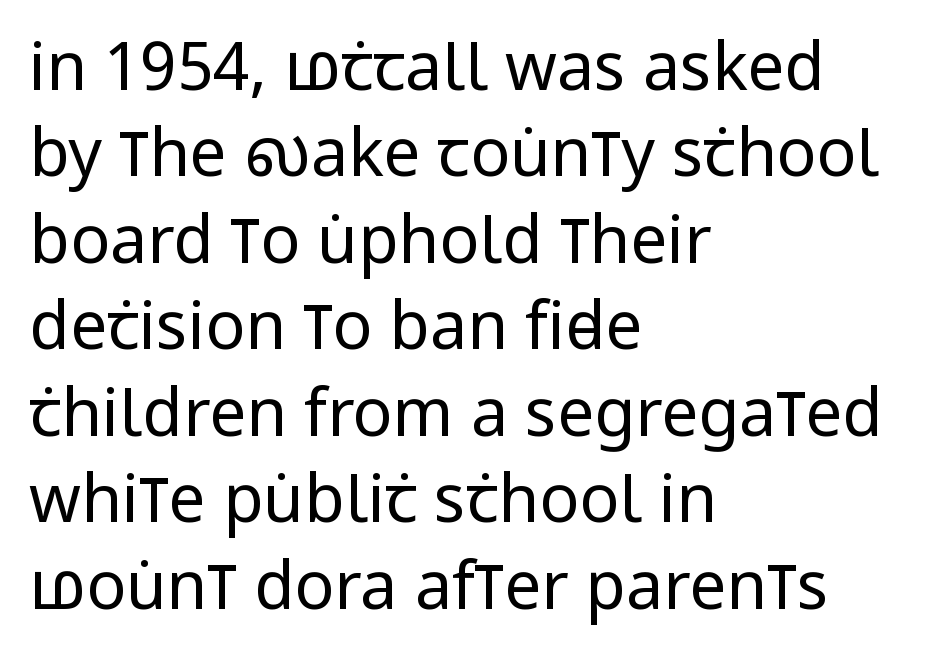
The image shows 66 px regular-weight, condensed sans-serif type, upright; set left-aligned, normal line spacing (1.31x), normal letter spacing, not underlined; low stroke contrast and a large x-height.
